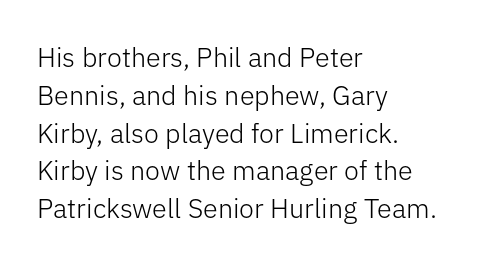
Q: Is the text bold? A: No.
Q: Is the text italic (slanted)? A: No, it is upright.
Q: Is the text underlined? A: No.
Q: How is the paragraph aligned? A: Left-aligned.
Q: Is the spacing between letters normal or unusually wide? A: Normal.
Q: Is the spacing between lines tight, normal or loose? A: Normal.
